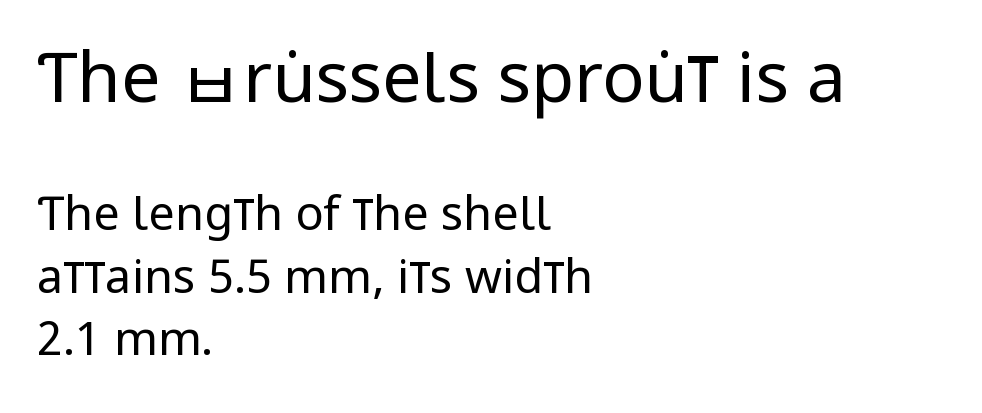
The image shows 70 px regular-weight, condensed sans-serif type, upright; set left-aligned, normal line spacing (1.33x), normal letter spacing, not underlined; the first (top) block is 1.49x larger; low stroke contrast and a large x-height.
